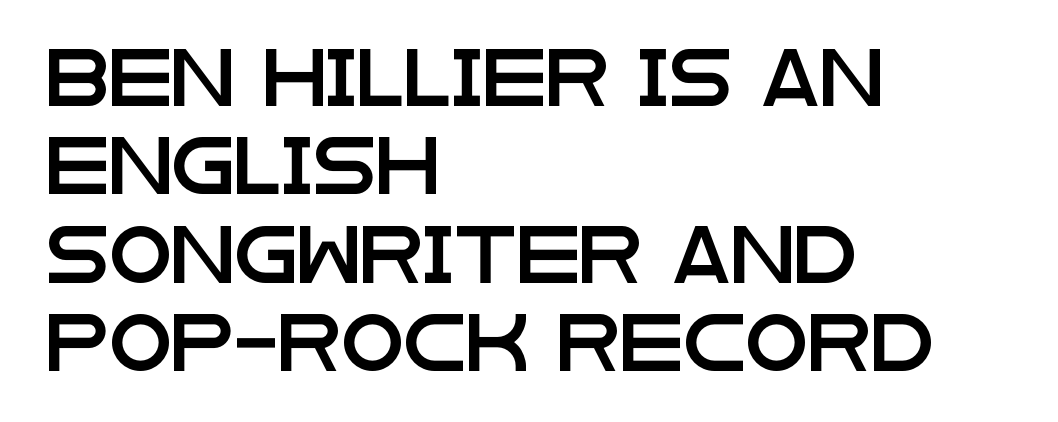
Q: Is the text italic (slanted)? A: No, it is upright.
Q: Is the typeface a serif or a sans-serif typeface? A: Sans-serif.
Q: Is the text underlined? A: No.
Q: How is the paragraph aligned? A: Left-aligned.
Q: Is the spacing between letters normal or unusually wide? A: Normal.
Q: Is the spacing between lines tight, normal or loose? A: Normal.
Q: Width (condensed, normal, or wide)? A: Wide.
Q: Stroke contrast? A: Low.
Q: x-height? A: Large.
Q: Monospaced? A: No.
